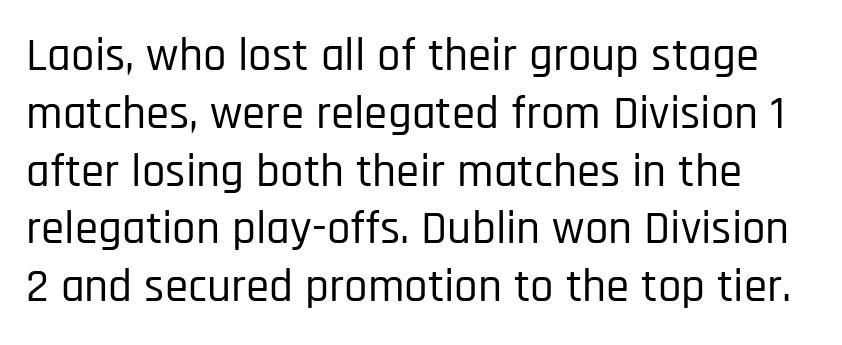
Nope, not italic — everything's standing straight. Words float on clear page, feet unadorned. Is this a fixed-width face? No — the glyphs have proportional, varying widths. Characters follow at the spacing the type designer built in. The rendering shows plain stroke endings on the letterforms — a sans-serif design.
